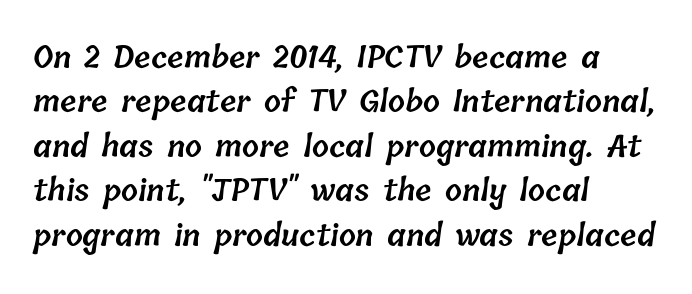
{"bold": "semi", "weight": "semibold", "width": "normal", "stroke_contrast": "low", "x_height": "medium", "monospaced": "no", "underline": "no", "align": "left", "line_spacing": "normal", "line_spacing_ratio": 1.48, "letter_spacing": "normal", "letter_spacing_em": 0.0, "glyph_px": 30}
